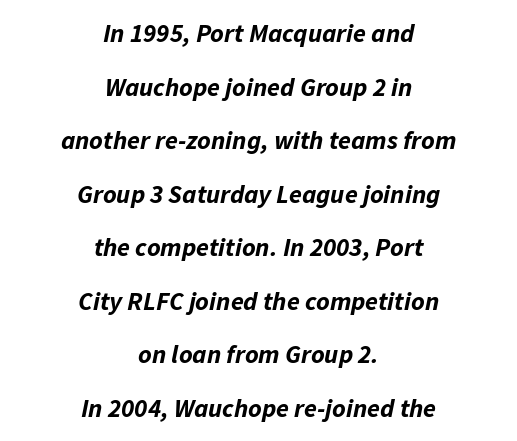
The font is running at its bold setting. Does extra space separate the letters? No, they use regular spacing. Regarding leading, the lines here are spaced well apart. This sample is center-justified, so both line endings float freely. The space beneath each line is pristine and unruled.
